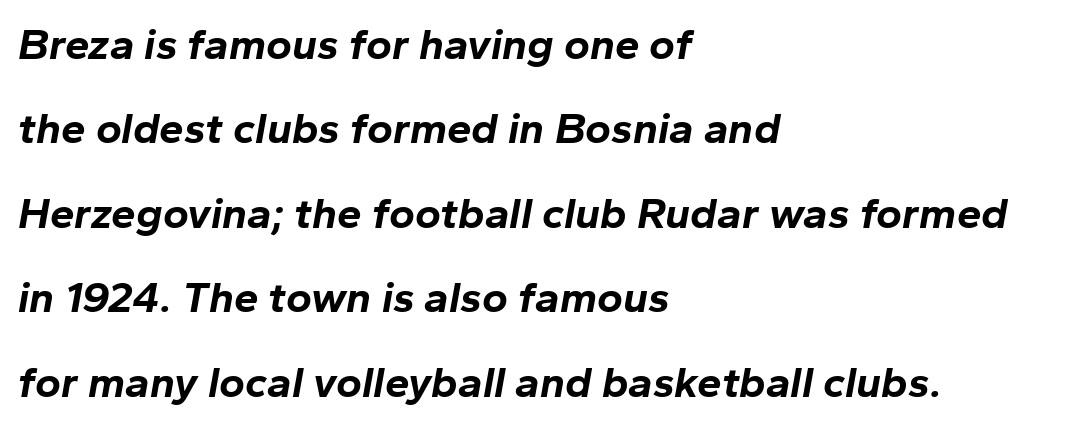
Summary of weight: heavy, a full bold. This is oblique type, the kind used for emphasis or titles. This block would shrink considerably if given ordinary leading; it's expanded now. Think of a printed novel: that variable character pitch is what you see here.
